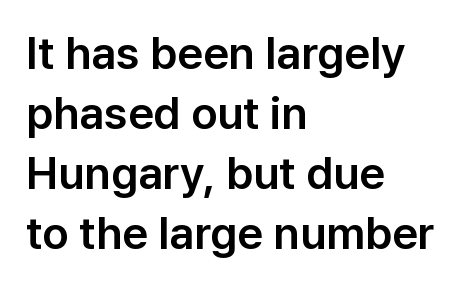
{"serif": "no", "italic": "no", "width": "normal", "stroke_contrast": "low", "x_height": "medium", "monospaced": "no", "underline": "no", "align": "left", "line_spacing": "normal", "line_spacing_ratio": 1.33, "letter_spacing": "normal", "letter_spacing_em": 0.0, "glyph_px": 45}
